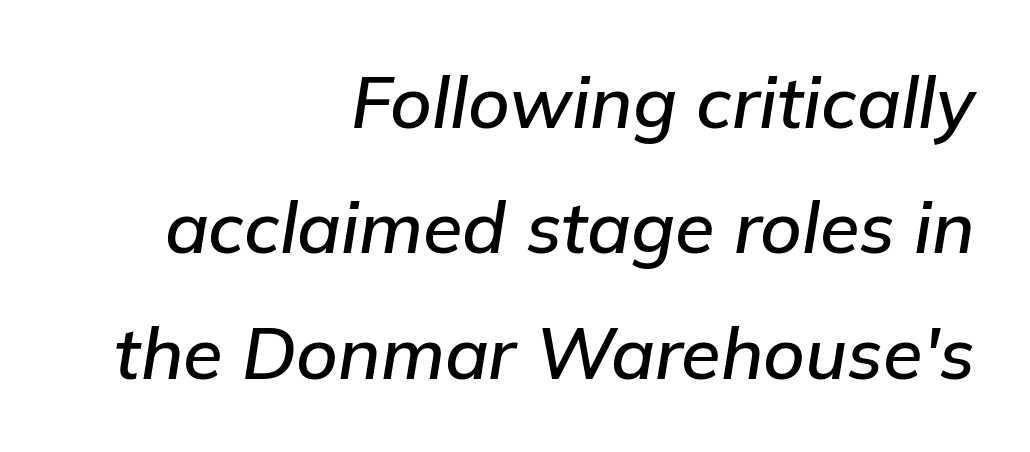
The image shows 72 px text type, italic (leaning right); set right-aligned, line spacing 1.74x, normal letter spacing, not underlined; low stroke contrast and a medium x-height.
